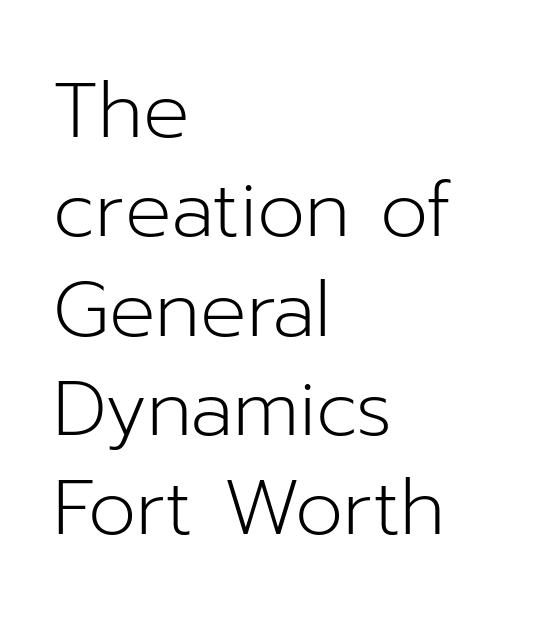
The typesetter chose a ragged-right arrangement here. Whoever set this chose a conventional vertical rhythm. These lines are rendered in a variable-pitch font. Does the type have serifs? No, each stem ends abruptly. The tracking reads as untouched default to a designer's eye. The typography opts for an upright posture over an oblique one.
